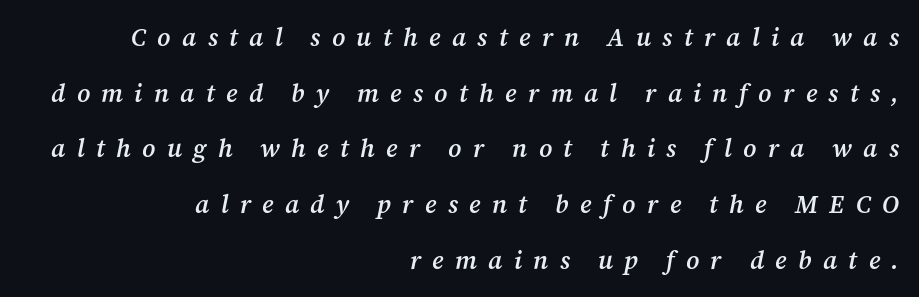
The image shows 25 px text type, italic (leaning right); set right-aligned, loose line spacing (2.23x), unusually wide letter spacing (+0.45 em), not underlined.
